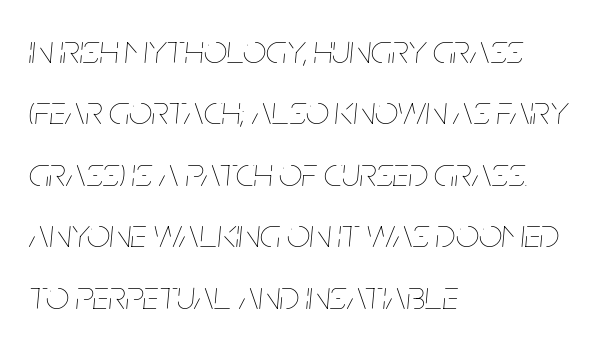
Decoration check: the copy has no underline. The lines sit at an ordinary, default distance from one another. This sample uses plain, unmodified letter spacing. Stem width sits at or under what a default text font uses.
